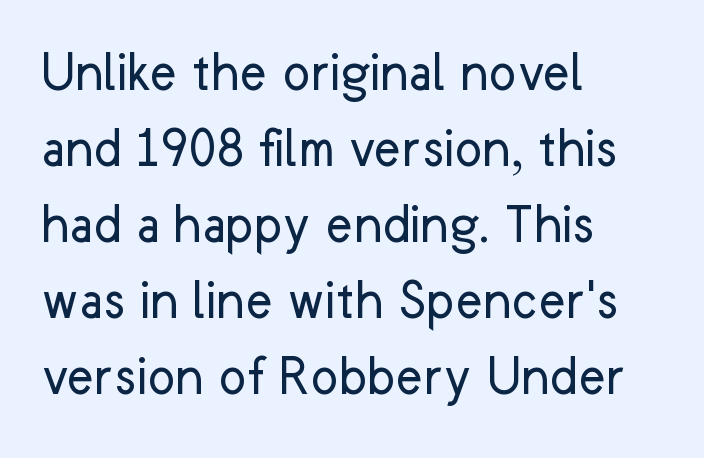
The image shows 58 px regular-weight sans-serif type, upright; set left-aligned, normal line spacing (1.31x), normal letter spacing, not underlined; low stroke contrast and a medium x-height.
